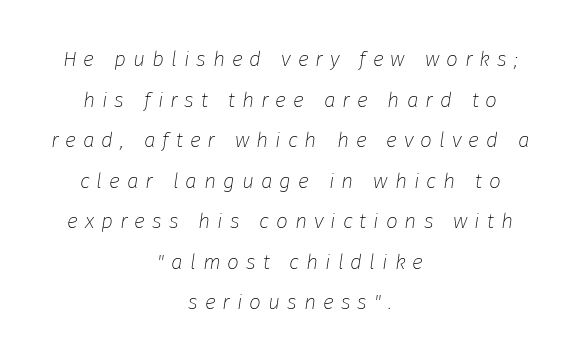
{"italic": "yes", "lean": "right", "slant_degrees": 8, "bold": "no", "underline": "no", "align": "center", "line_spacing": "loose", "line_spacing_ratio": 1.93, "letter_spacing": "wide", "letter_spacing_em": 0.33, "glyph_px": 21}
